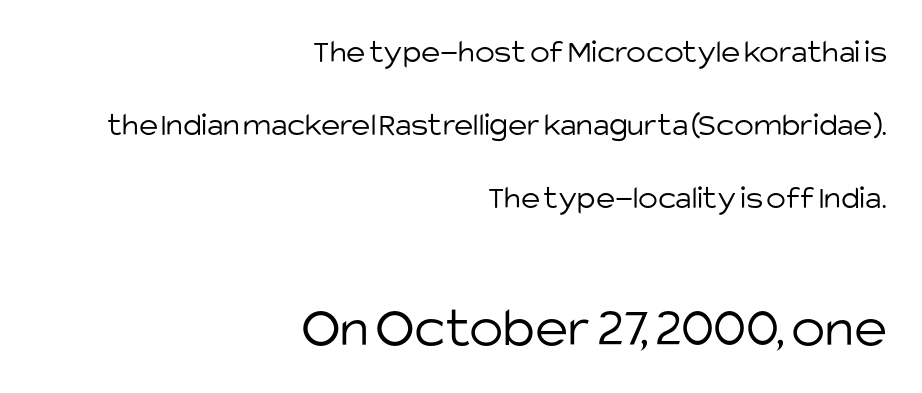
The image shows 57 px light sans-serif type, upright; set right-aligned, loose line spacing (2.21x), normal letter spacing, not underlined; the second (bottom) block is 1.73x larger; low stroke contrast and a large x-height.
